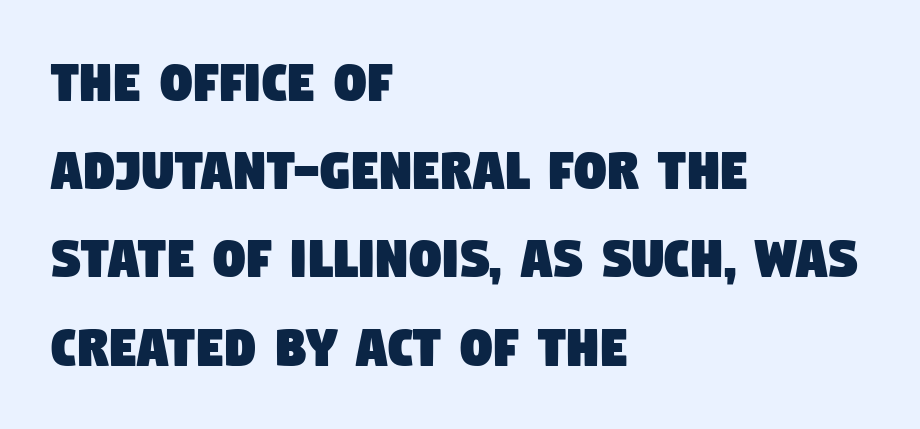
Vertical spacing — default. Descender tails drop into unmarked territory. Varying glyph widths throughout — classic text-font behaviour. The horizontal fit of the characters is conventional and even. I'd call this a sans setting — the letters go barefoot.
